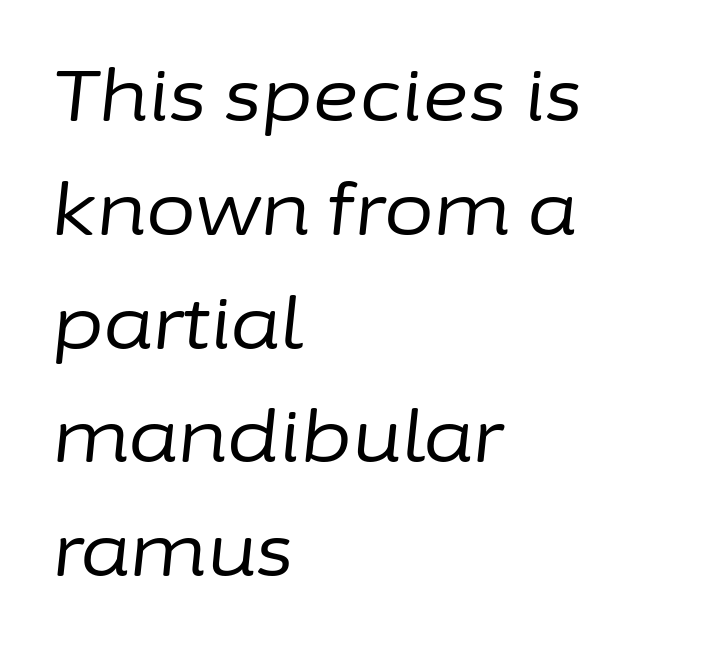
The image shows 72 px regular-weight type, italic (leaning right); set left-aligned, normal line spacing (1.58x), normal letter spacing, not underlined; low stroke contrast and a medium x-height.
